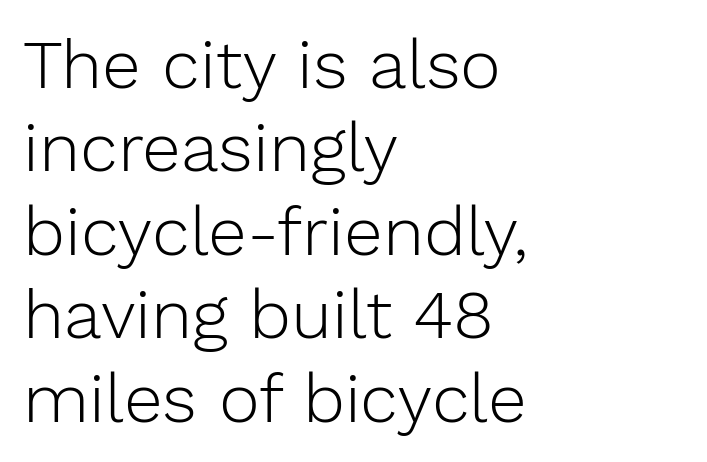
{"serif": "no", "italic": "no", "bold": "no", "weight": "light", "width": "normal", "stroke_contrast": "low", "x_height": "medium", "monospaced": "no", "underline": "no", "align": "left", "line_spacing_ratio": 1.21, "letter_spacing": "normal", "letter_spacing_em": 0.0, "glyph_px": 69}
